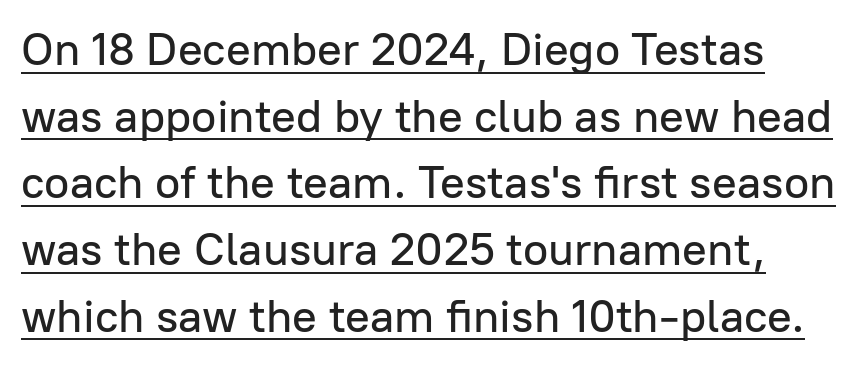
Q: Is the text italic (slanted)? A: No, it is upright.
Q: Is the typeface a serif or a sans-serif typeface? A: Sans-serif.
Q: Is the text underlined? A: Yes.
Q: Is the spacing between letters normal or unusually wide? A: Normal.
Q: Is the spacing between lines tight, normal or loose? A: Normal.
Q: Width (condensed, normal, or wide)? A: Normal.
Q: Stroke contrast? A: Low.
Q: x-height? A: Medium.
Q: Monospaced? A: No.
